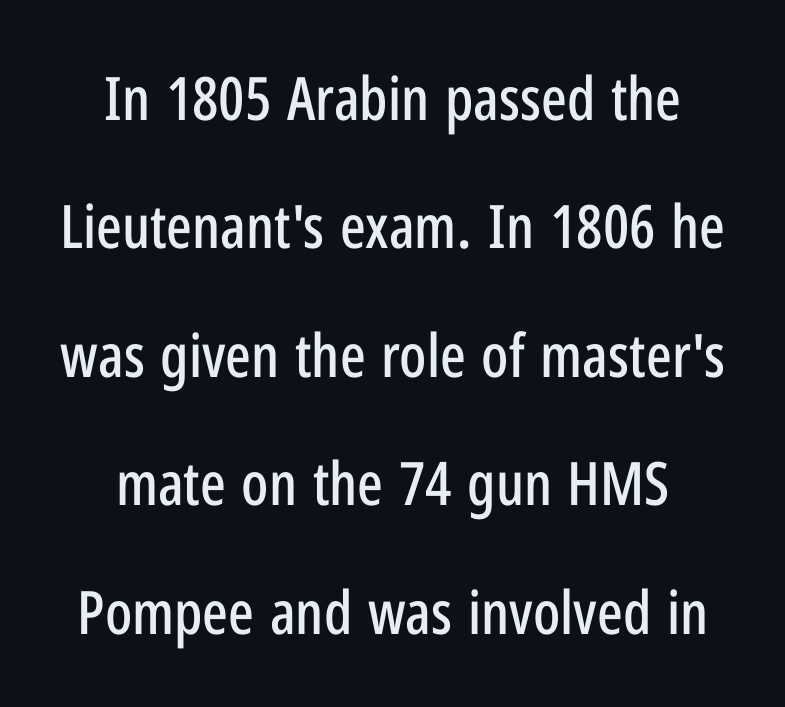
Each row of text sits above clean, open space. This is the regular roman posture of the typeface. Tracking here is standard; glyphs follow each other at the usual distance. The letters advance in unequal steps, a hallmark of proportional type. No feet cap the strokes, marking this as sans-serif type.
